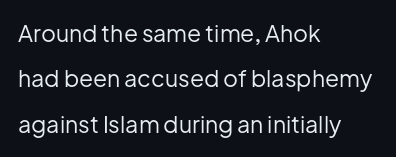
Letters rest on an invisible, unmarked baseline. Does the leading feel generous? Absolutely, it's lavish. This sample uses an upright cut, with every glyph sitting square on the baseline. In CSS terms this would be text-align: left. Think standard paragraph weight, or any step lighter than that. Letter spacing: default.
